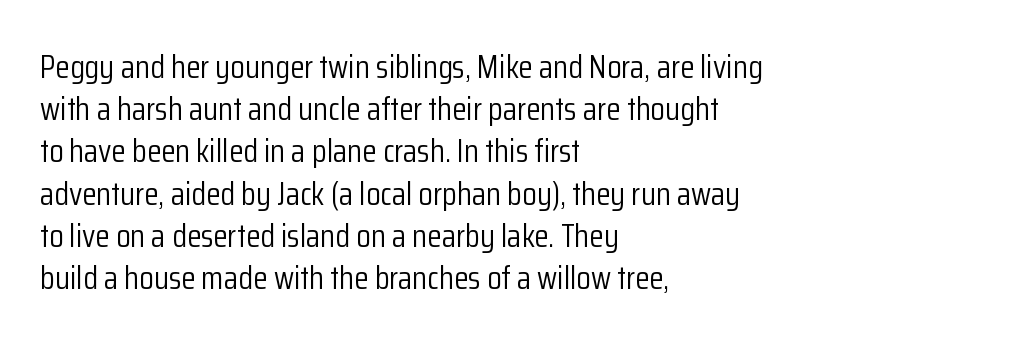
The image shows 33 px light, condensed sans-serif type, upright; set left-aligned, normal line spacing (1.28x), normal letter spacing, not underlined; low stroke contrast and a medium x-height.
